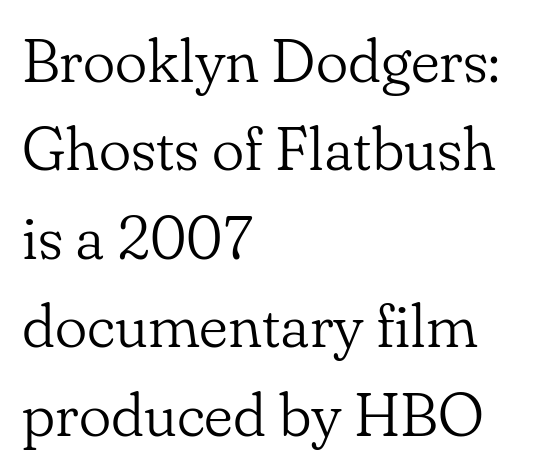
Q: Is the text bold? A: No.
Q: Is the text italic (slanted)? A: No, it is upright.
Q: Is the typeface a serif or a sans-serif typeface? A: Serif.
Q: Is the text underlined? A: No.
Q: How is the paragraph aligned? A: Left-aligned.
Q: Is the spacing between letters normal or unusually wide? A: Normal.
Q: Is the spacing between lines tight, normal or loose? A: Normal.
Q: Width (condensed, normal, or wide)? A: Normal.
Q: Stroke contrast? A: Low.
Q: x-height? A: Small.
Q: Monospaced? A: No.
